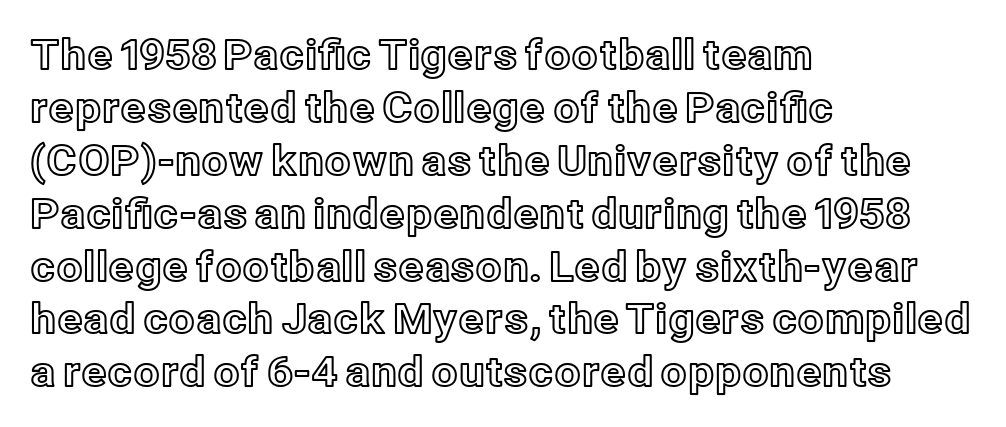
{"italic": "no", "width": "normal", "x_height": "medium", "monospaced": "no", "underline": "no", "align": "left", "line_spacing": "normal", "line_spacing_ratio": 1.29, "letter_spacing": "normal", "letter_spacing_em": 0.0, "glyph_px": 41}
